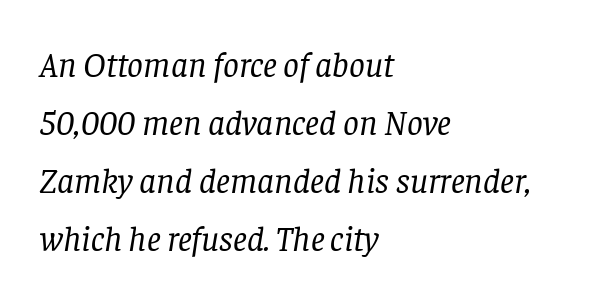
This reads as an unemphasized weight, regular at the heaviest. You can tell from the footed stems that serif type was used. The text carries the slant typical of an italic or oblique font. The gaps between neighbouring characters are ordinary and unremarkable. Beneath every word, the page is bare. You could not count columns in this text — the font is proportionally spaced.
